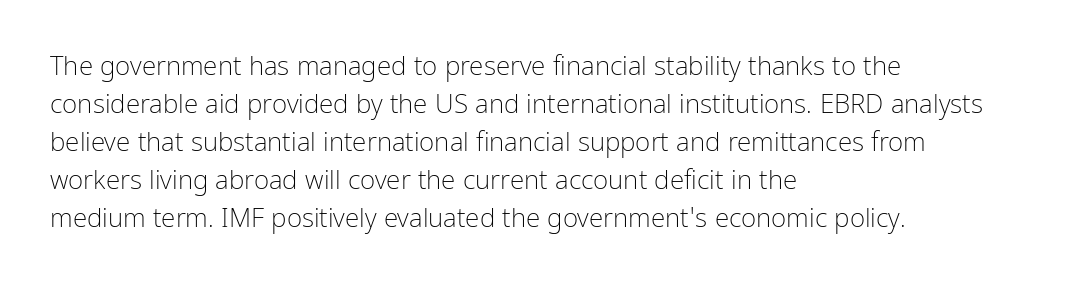
Q: Is the text bold? A: No.
Q: Is the text italic (slanted)? A: No, it is upright.
Q: Is the text underlined? A: No.
Q: How is the paragraph aligned? A: Left-aligned.
Q: Is the spacing between letters normal or unusually wide? A: Normal.
Q: Is the spacing between lines tight, normal or loose? A: Normal.
